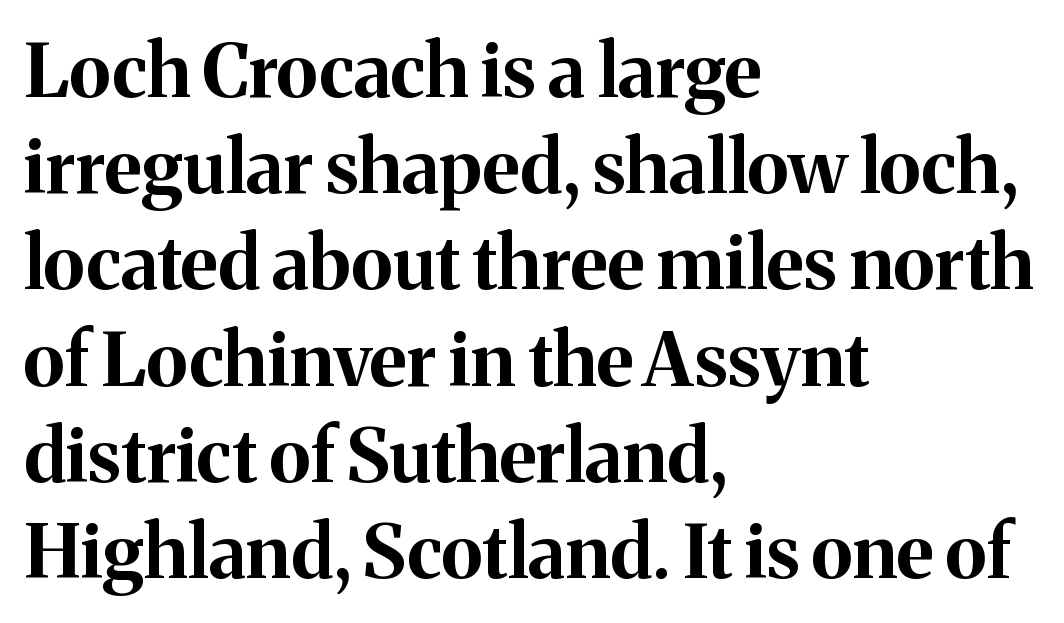
Nobody drew a line under any word here. Each word holds together tightly as a unit, with standard inter-letter gaps. Every row of glyphs begins at an identical x-position on the left. These lines sit exactly where default settings would place them. You could not count columns in this text — the font is proportionally spaced. Notice how the stems are strictly vertical — no italics here.
